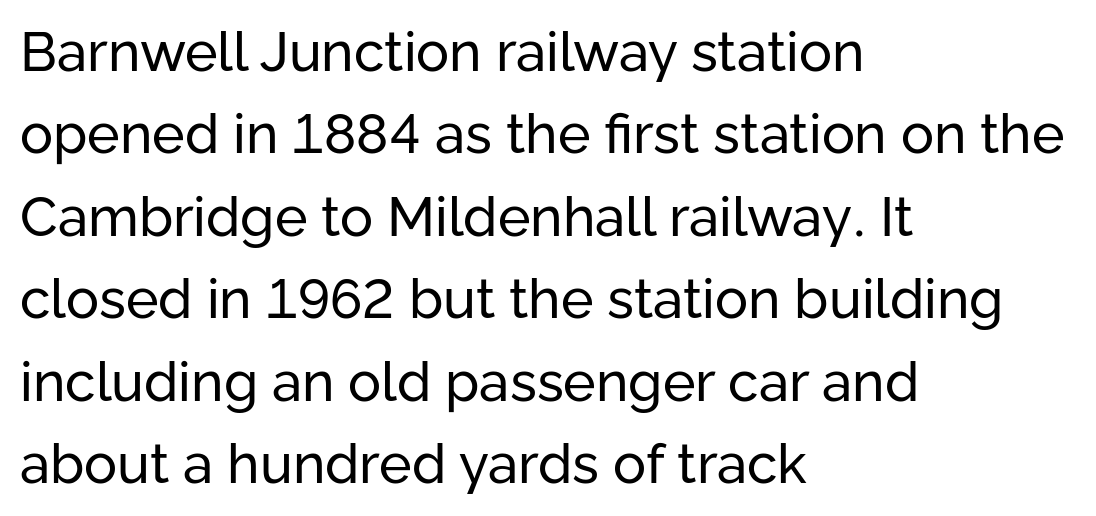
The image shows 55 px regular-weight sans-serif type, upright; set left-aligned, normal line spacing (1.5x), normal letter spacing, not underlined; low stroke contrast and a medium x-height.
